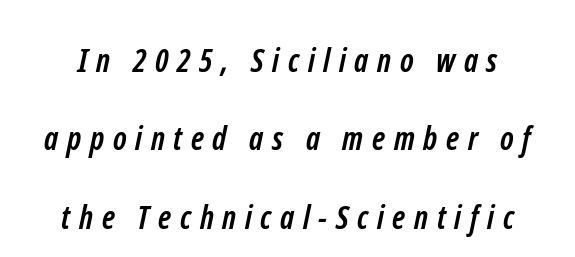
Q: Is the text bold? A: Yes.
Q: Is the typeface a serif or a sans-serif typeface? A: Sans-serif.
Q: Is the text underlined? A: No.
Q: Is the spacing between letters normal or unusually wide? A: Unusually wide.
Q: Is the spacing between lines tight, normal or loose? A: Loose.
Q: Width (condensed, normal, or wide)? A: Condensed.
Q: Stroke contrast? A: Low.
Q: x-height? A: Medium.
Q: Monospaced? A: No.
